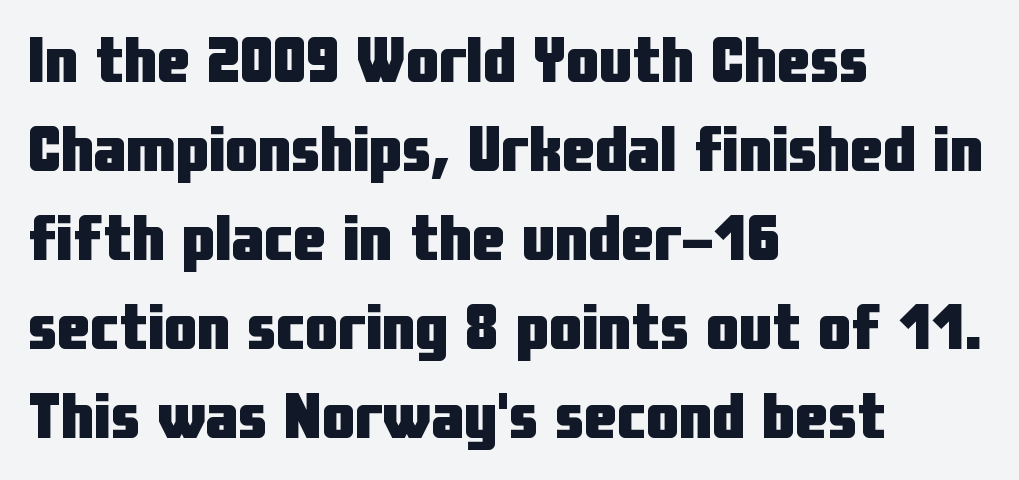
Words float on clear page, feet unadorned. The lettering stays uniformly vertical, giving the passage a roman look. If you drew a ruler down the left edge, every line would touch it. Its strokes are broad and dark, the hallmark of bold type.
